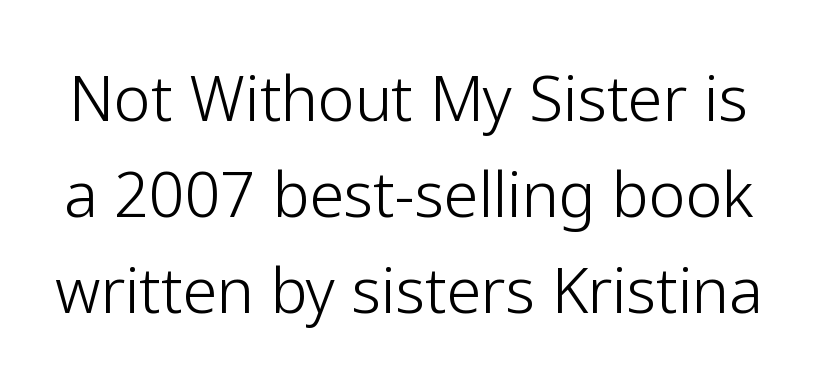
The space beneath each line is pristine and unruled. The typesetting does not lean heavy: it is not bold. In terms of posture, this sample is upright. Here the glyphs are tracked normally, forming tight word shapes. Character widths vary here, with narrow letters taking less room than wide ones. Leading: standard.
